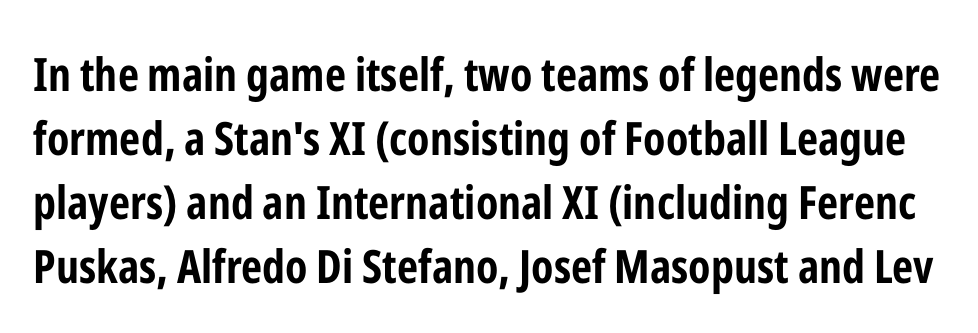
The image shows 46 px bold, condensed sans-serif type, upright; set normal line spacing (1.39x), normal letter spacing, not underlined; low stroke contrast and a medium x-height.
